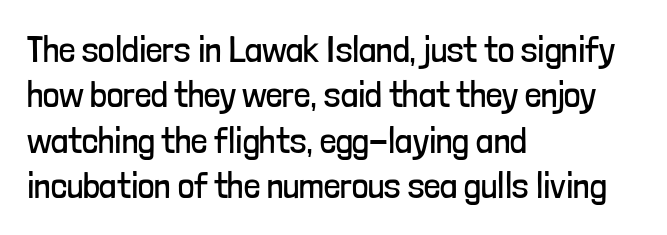
The image shows 36 px regular-weight, condensed sans-serif type, upright; set left-aligned, normal line spacing (1.26x), normal letter spacing, not underlined; low stroke contrast and a medium x-height.
